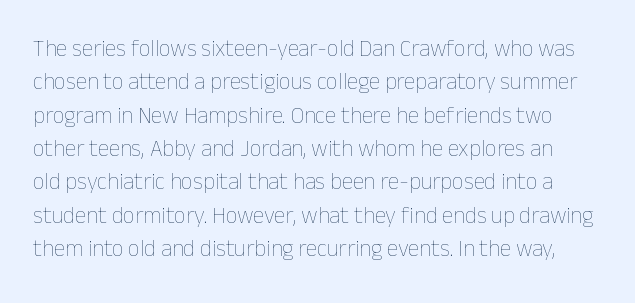
{"italic": "no", "bold": "no", "underline": "no", "line_spacing": "normal", "line_spacing_ratio": 1.45, "letter_spacing": "normal", "letter_spacing_em": 0.0, "glyph_px": 23}
